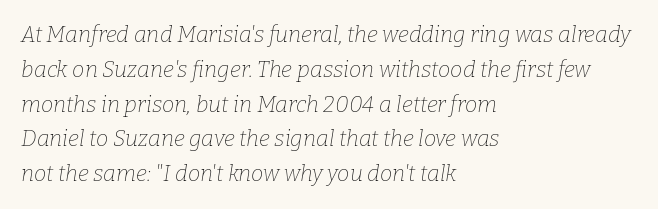
Underlining? Definitely not there. This sample uses an oblique cut, with every glyph tilted off the vertical. A student would call this left alignment; a typographer would say flush left, rag right. Does the leading feel generous? No, just average.
